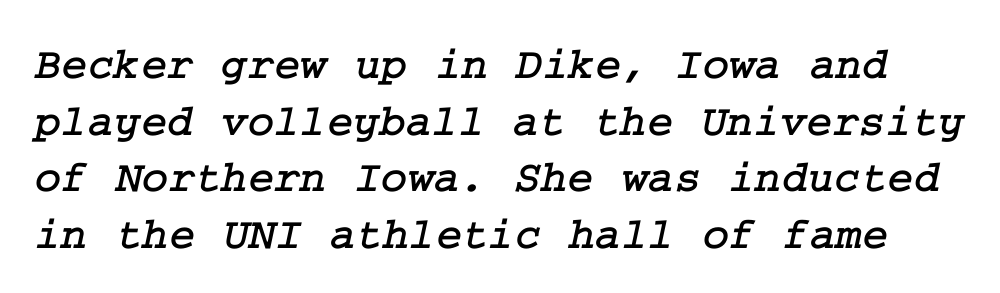
{"serif": "yes", "width": "normal", "stroke_contrast": "low", "x_height": "medium", "underline": "no", "line_spacing": "normal", "line_spacing_ratio": 1.26, "letter_spacing": "normal", "letter_spacing_em": 0.0, "glyph_px": 45}
